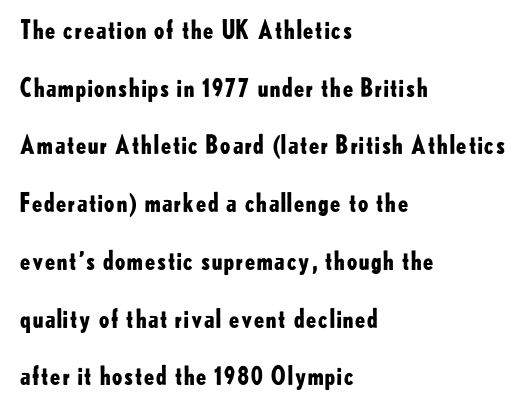
{"italic": "no", "bold": "yes", "underline": "no", "align": "left", "line_spacing": "loose", "line_spacing_ratio": 2.31, "letter_spacing": "normal", "letter_spacing_em": 0.0, "glyph_px": 25}
